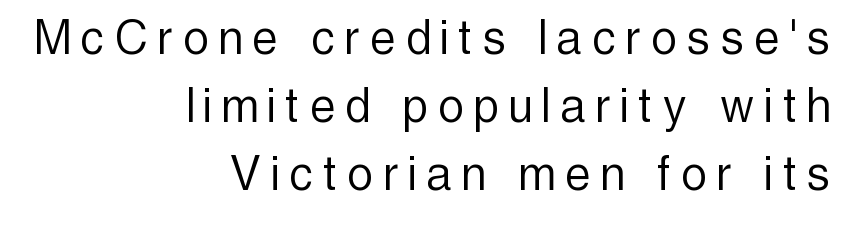
The letters advance in unequal steps, a hallmark of proportional type. The specimen omits any rule beneath the text block's lines. The passage shown has open, widely tracked lettering throughout. The setting favours the right margin, as signatures and pull-quotes sometimes do. The designer went with a sans here, leaving each stem footless. Stem width sits at or under what a default text font uses.
